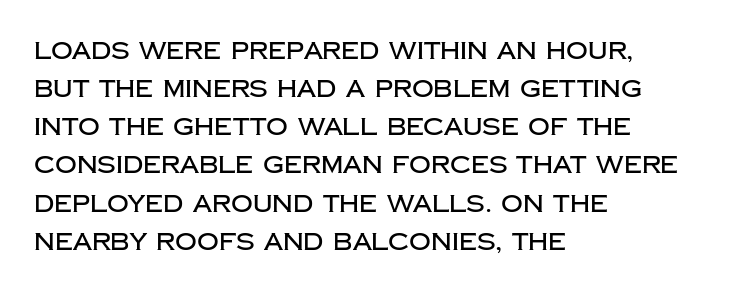
The image shows 24 px text type, upright; set left-aligned, normal line spacing (1.59x), normal letter spacing, not underlined.
